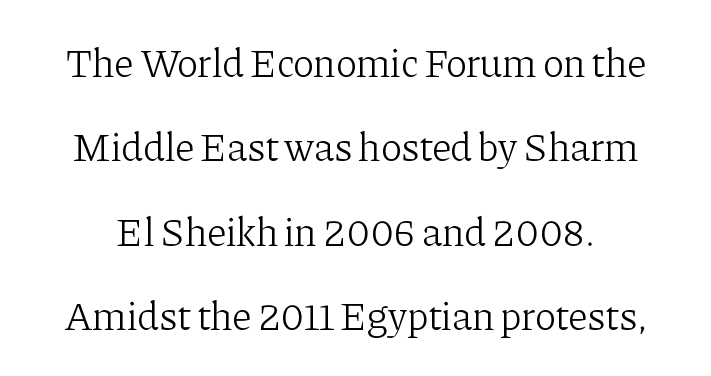
The line texture is even and compact thanks to regular tracking. Leading: increased. The gap between lines stays unmarked. The letterforms sit at book weight or below. The font family rendered here belongs to the serif group.
